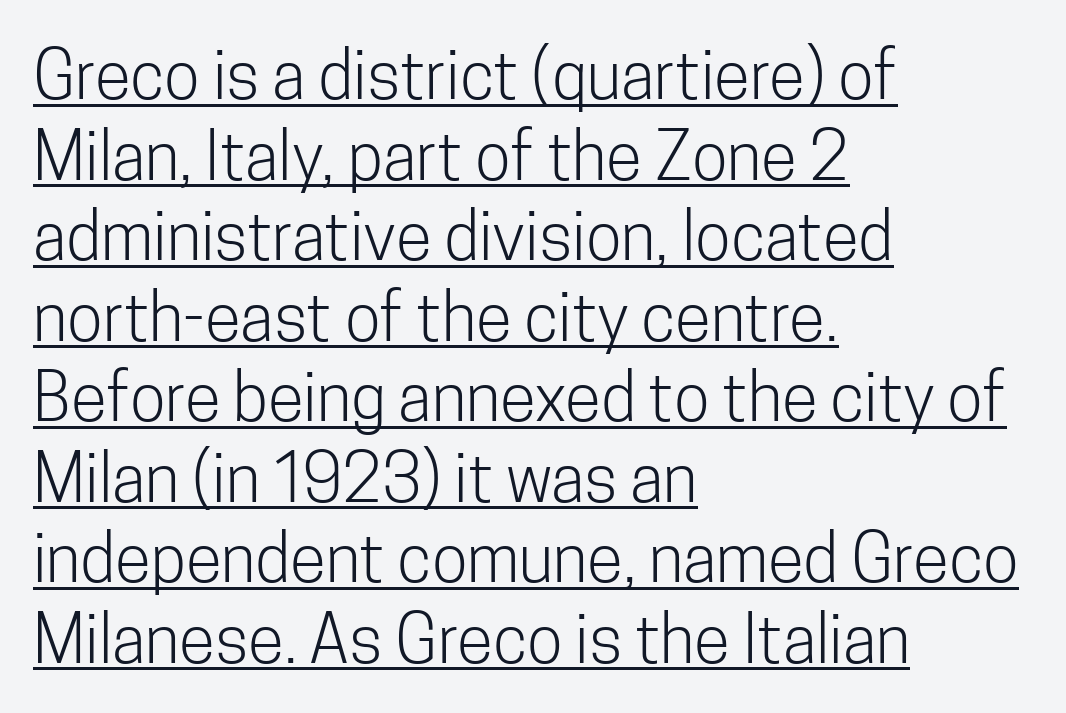
{"serif": "no", "italic": "no", "bold": "no", "weight": "light", "width": "condensed", "stroke_contrast": "low", "x_height": "medium", "monospaced": "no", "underline": "yes", "align": "left", "line_spacing_ratio": 1.22, "letter_spacing": "normal", "letter_spacing_em": 0.0, "glyph_px": 66}
